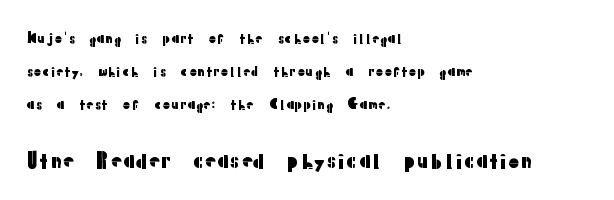
{"italic": "no", "underline": "no", "align": "left", "line_spacing": "loose", "line_spacing_ratio": 2.36, "letter_spacing": "normal", "letter_spacing_em": 0.0, "larger_block": "second", "size_ratio": 1.5, "glyph_px": 21}
